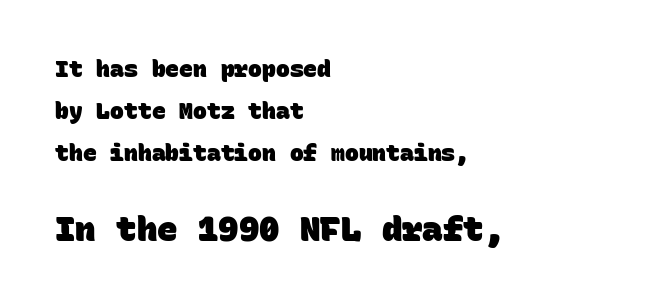
The image shows 34 px heavy sans-serif type, monospaced; set left-aligned, line spacing 1.82x, normal letter spacing, not underlined; the second (bottom) block is 1.48x larger; low stroke contrast and a large x-height.
